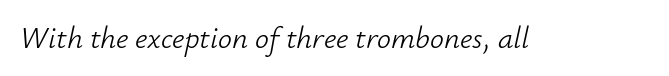
Q: Is the text bold? A: No.
Q: Is the text italic (slanted)? A: Yes, it leans right by about 12 degrees.
Q: Is the text underlined? A: No.
Q: Is the spacing between letters normal or unusually wide? A: Normal.
Q: Width (condensed, normal, or wide)? A: Normal.
Q: Stroke contrast? A: Low.
Q: x-height? A: Small.
Q: Monospaced? A: No.
